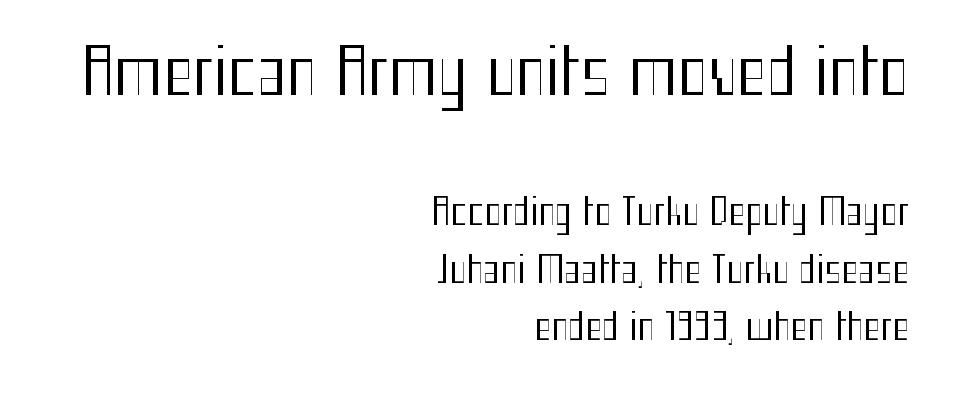
Q: Is the text bold? A: No.
Q: Is the text italic (slanted)? A: No, it is upright.
Q: Is the typeface a serif or a sans-serif typeface? A: Sans-serif.
Q: Is the text underlined? A: No.
Q: How is the paragraph aligned? A: Right-aligned.
Q: Is the spacing between letters normal or unusually wide? A: Normal.
Q: Is the spacing between lines tight, normal or loose? A: Normal.
Q: Which block of text is set in a larger size, the first (top) or the second (bottom)? A: The first (top) one.
Q: Width (condensed, normal, or wide)? A: Condensed.
Q: Stroke contrast? A: Medium.
Q: x-height? A: Medium.
Q: Monospaced? A: No.
